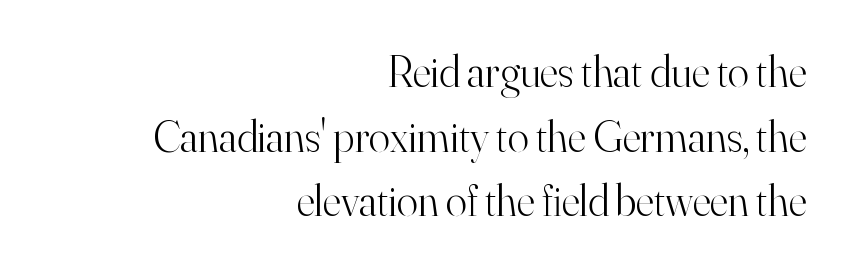
In CSS terms this would be text-align: right. Summary of weight: not heavy and not bold. The letters carry serifs — small finishing strokes at the ends of their stems. A typesetter would mark this as roman, not italic. Is this a fixed-width face? No — the glyphs have proportional, varying widths.
